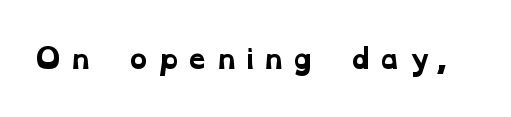
A bare baseline throughout the passage. How heavy is the stroke? Heavy — this is a bold. Short note: letters widely spaced.
